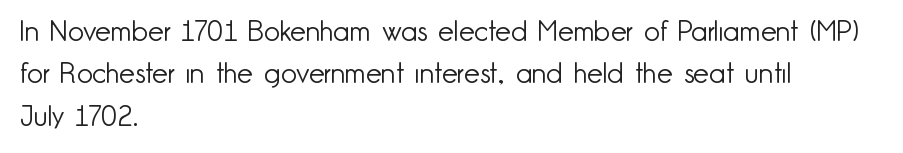
The passage shown has conventional tracking throughout. This rendering uses left alignment, leaving the right contour irregular. Whoever set this chose a conventional vertical rhythm. Plain, unruled lines of type. Is the stroke heavy? The answer is a plain regular-or-lighter.
